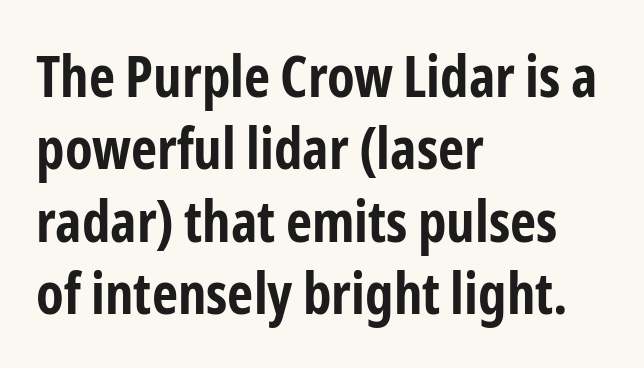
A dark, heavy texture on the line: the type is bold. The specimen omits any rule beneath the text block's lines. Vertically, the passage feels balanced, rows spaced as you'd expect. Is the block centered? No — it sits flush against the left margin. A typesetter would call this proportional, since set widths differ per character. A typesetter would mark this as roman, not italic.
